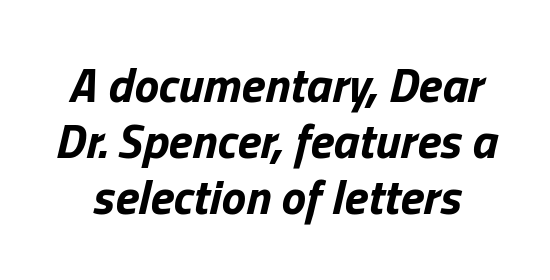
Spacing between characters is what you'd get straight out of the box. Proportional: the letters do not fall into vertical columns. The block of text is dense from top to bottom, with scant space between rows. Heavy, bold letterforms. The letters are slanted; this is an italic face. A clean baseline with only descenders dipping below it.
